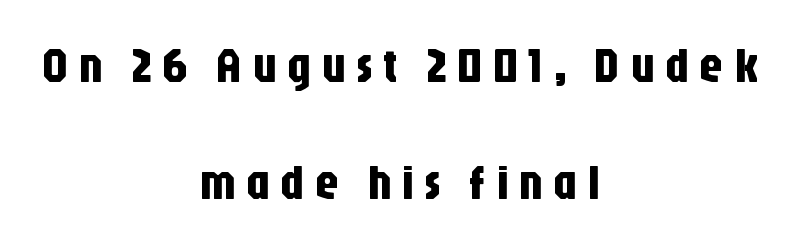
{"serif": "no", "italic": "no", "width": "condensed", "stroke_contrast": "low", "x_height": "large", "monospaced": "no", "underline": "no", "align": "center", "line_spacing": "loose", "line_spacing_ratio": 2.44, "letter_spacing": "wide", "letter_spacing_em": 0.21, "glyph_px": 48}
